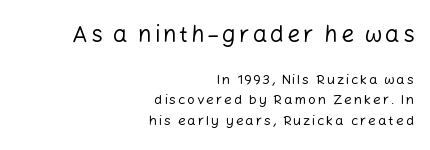
{"italic": "no", "bold": "no", "underline": "no", "align": "right", "line_spacing": "normal", "line_spacing_ratio": 1.46, "larger_block": "first", "size_ratio": 1.64, "glyph_px": 23}
